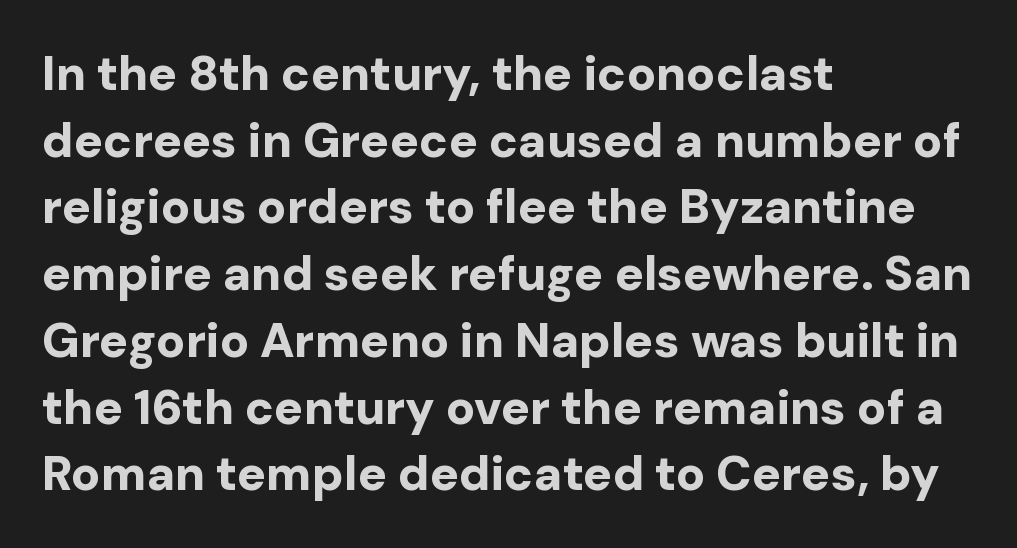
Q: Is the text bold? A: Yes.
Q: Is the text italic (slanted)? A: No, it is upright.
Q: Is the typeface a serif or a sans-serif typeface? A: Sans-serif.
Q: Is the text underlined? A: No.
Q: How is the paragraph aligned? A: Left-aligned.
Q: Is the spacing between letters normal or unusually wide? A: Normal.
Q: Is the spacing between lines tight, normal or loose? A: Normal.
Q: Width (condensed, normal, or wide)? A: Normal.
Q: Stroke contrast? A: Low.
Q: x-height? A: Medium.
Q: Monospaced? A: No.
